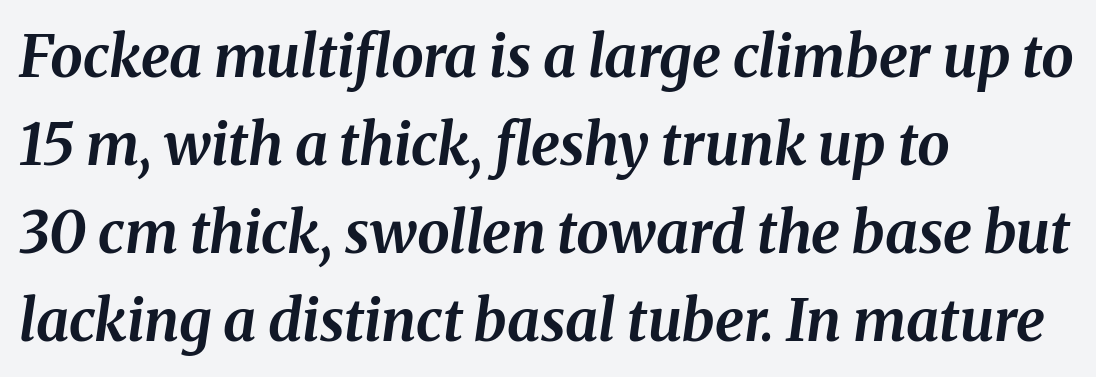
The image shows 58 px bold type, italic (leaning right); set left-aligned, normal line spacing (1.52x), normal letter spacing, not underlined; medium stroke contrast and a medium x-height.
